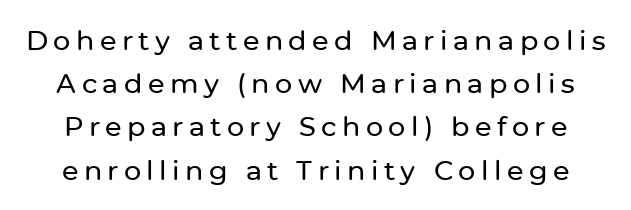
What stands out about the letter spacing? Its width — letters are far apart. Descenders are the only things crossing below the line. Normally led — the rows are evenly, conventionally spaced. Posture: vertical.
